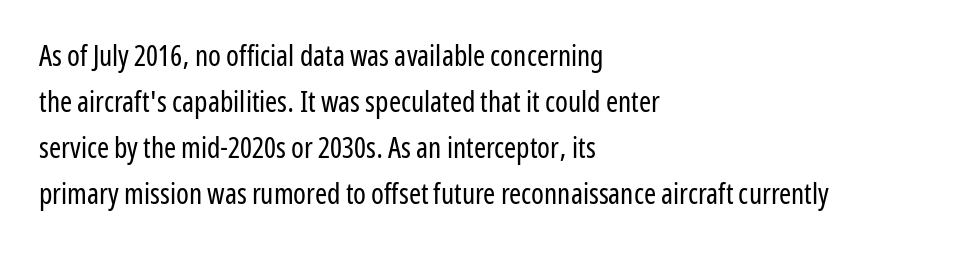
Q: Is the text bold? A: No.
Q: Is the text italic (slanted)? A: No, it is upright.
Q: Is the typeface a serif or a sans-serif typeface? A: Sans-serif.
Q: Is the text underlined? A: No.
Q: How is the paragraph aligned? A: Left-aligned.
Q: Is the spacing between letters normal or unusually wide? A: Normal.
Q: Is the spacing between lines tight, normal or loose? A: Normal.
Q: Width (condensed, normal, or wide)? A: Condensed.
Q: Stroke contrast? A: Low.
Q: x-height? A: Medium.
Q: Monospaced? A: No.
